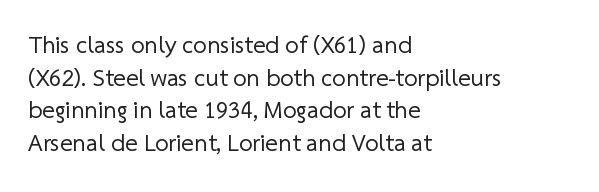
Q: Is the text bold? A: No.
Q: Is the text underlined? A: No.
Q: How is the paragraph aligned? A: Left-aligned.
Q: Is the spacing between letters normal or unusually wide? A: Normal.
Q: Is the spacing between lines tight, normal or loose? A: Normal.
